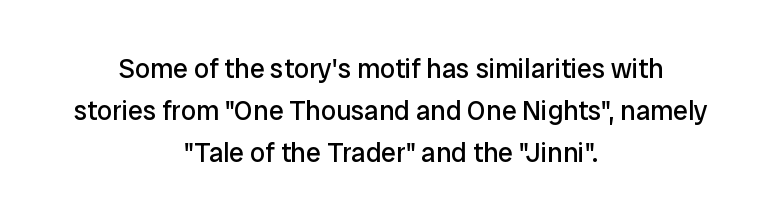
Q: Is the text bold? A: No.
Q: Is the text italic (slanted)? A: No, it is upright.
Q: Is the text underlined? A: No.
Q: How is the paragraph aligned? A: Centered.
Q: Is the spacing between letters normal or unusually wide? A: Normal.
Q: Is the spacing between lines tight, normal or loose? A: Normal.
